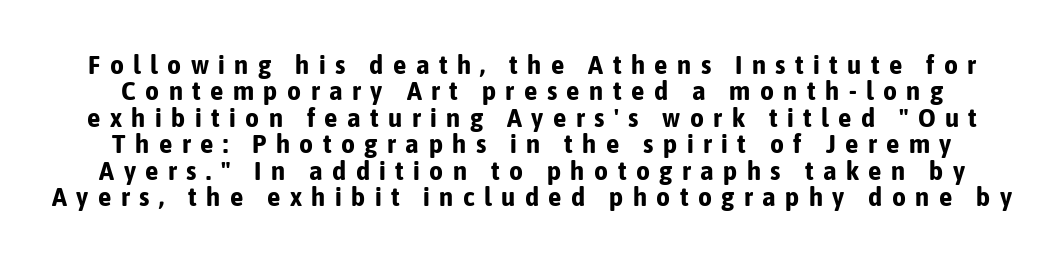
The image shows 27 px bold type, upright; set tight line spacing (0.98x), unusually wide letter spacing (+0.35 em), not underlined.
